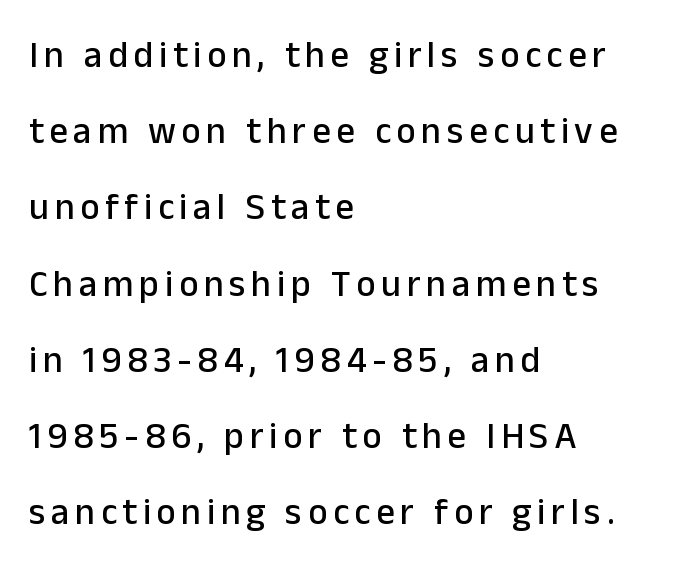
The image shows 37 px sans-serif type, upright; set left-aligned, loose line spacing (2.06x), not underlined; low stroke contrast and a medium x-height.
